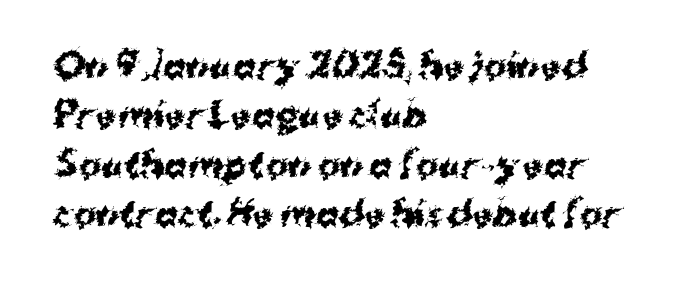
Q: Is the text bold? A: Yes.
Q: Is the text italic (slanted)? A: Yes.
Q: Is the typeface a serif or a sans-serif typeface? A: Sans-serif.
Q: Is the text underlined? A: No.
Q: How is the paragraph aligned? A: Left-aligned.
Q: Is the spacing between letters normal or unusually wide? A: Normal.
Q: Is the spacing between lines tight, normal or loose? A: Normal.
Q: Width (condensed, normal, or wide)? A: Normal.
Q: Stroke contrast? A: Medium.
Q: x-height? A: Medium.
Q: Monospaced? A: No.
